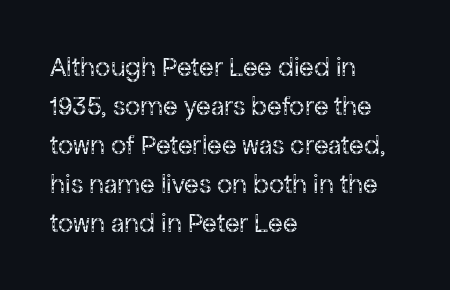
{"italic": "no", "bold": "no", "underline": "no", "align": "left", "line_spacing": "normal", "line_spacing_ratio": 1.44, "letter_spacing": "normal", "letter_spacing_em": 0.0, "glyph_px": 27}
